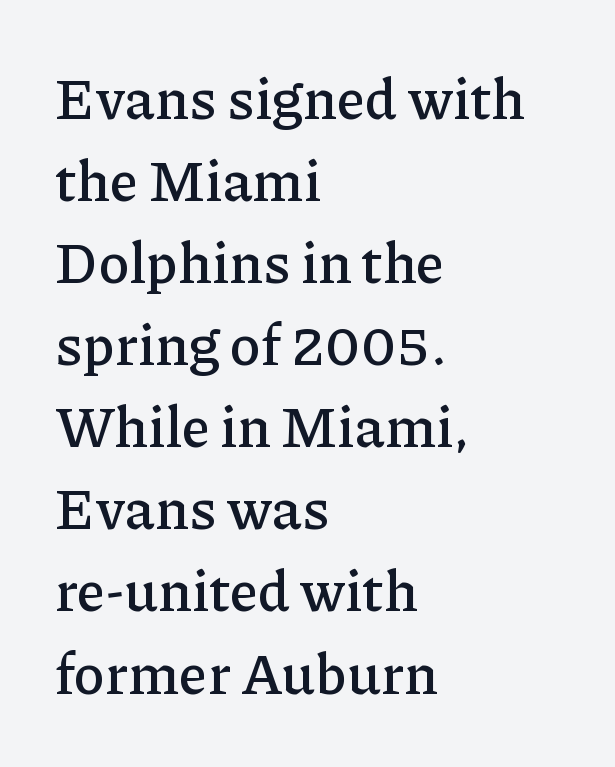
Q: Is the text italic (slanted)? A: No, it is upright.
Q: Is the typeface a serif or a sans-serif typeface? A: Serif.
Q: Is the text underlined? A: No.
Q: How is the paragraph aligned? A: Left-aligned.
Q: Is the spacing between letters normal or unusually wide? A: Normal.
Q: Is the spacing between lines tight, normal or loose? A: Normal.
Q: Width (condensed, normal, or wide)? A: Normal.
Q: Stroke contrast? A: Low.
Q: x-height? A: Medium.
Q: Monospaced? A: No.
